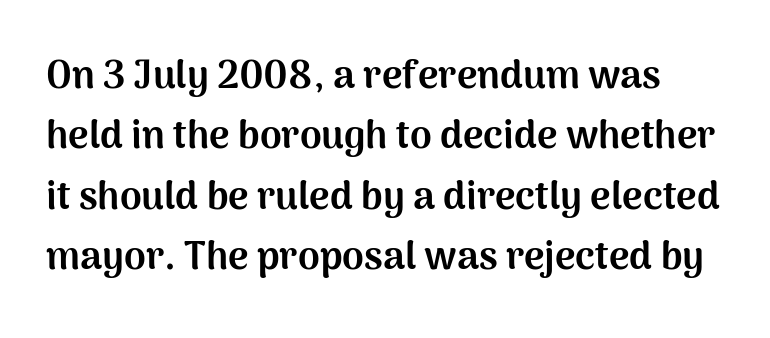
Q: Is the text bold? A: Yes.
Q: Is the text italic (slanted)? A: No, it is upright.
Q: Is the typeface a serif or a sans-serif typeface? A: Sans-serif.
Q: Is the text underlined? A: No.
Q: Is the spacing between letters normal or unusually wide? A: Normal.
Q: Is the spacing between lines tight, normal or loose? A: Normal.
Q: Width (condensed, normal, or wide)? A: Normal.
Q: Stroke contrast? A: Medium.
Q: x-height? A: Medium.
Q: Monospaced? A: No.
